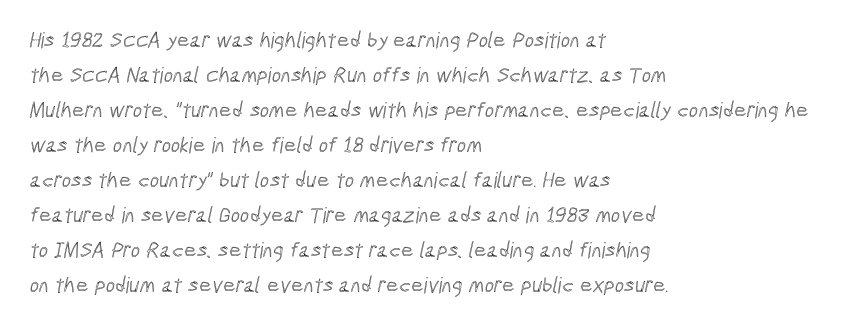
{"underline": "no", "align": "left", "line_spacing": "normal", "line_spacing_ratio": 1.59, "letter_spacing": "normal", "letter_spacing_em": 0.0, "glyph_px": 22}
